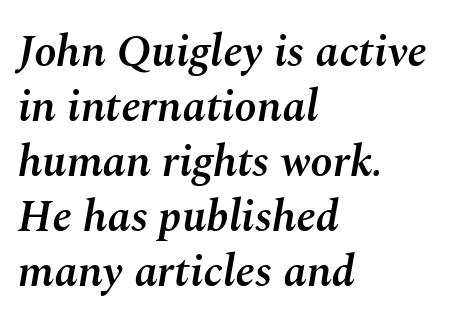
The image shows 45 px semibold type, italic (leaning right); set left-aligned, line spacing 1.22x, normal letter spacing, not underlined; medium stroke contrast and a medium x-height.
